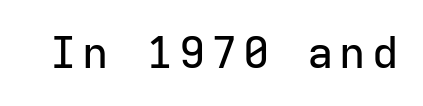
Posture: straight, roman, zero tilt. A clean baseline with only descenders dipping below it. The face used here is a sans, in the tradition of grotesques and geometrics. These lines are rendered in a fixed-pitch font.
